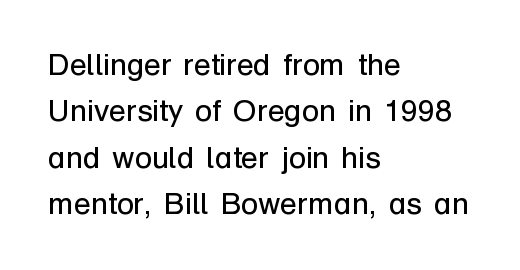
Q: Is the text bold? A: No.
Q: Is the text italic (slanted)? A: No, it is upright.
Q: Is the typeface a serif or a sans-serif typeface? A: Sans-serif.
Q: Is the text underlined? A: No.
Q: How is the paragraph aligned? A: Left-aligned.
Q: Is the spacing between letters normal or unusually wide? A: Normal.
Q: Is the spacing between lines tight, normal or loose? A: Normal.
Q: Width (condensed, normal, or wide)? A: Normal.
Q: Stroke contrast? A: Low.
Q: x-height? A: Medium.
Q: Monospaced? A: No.
